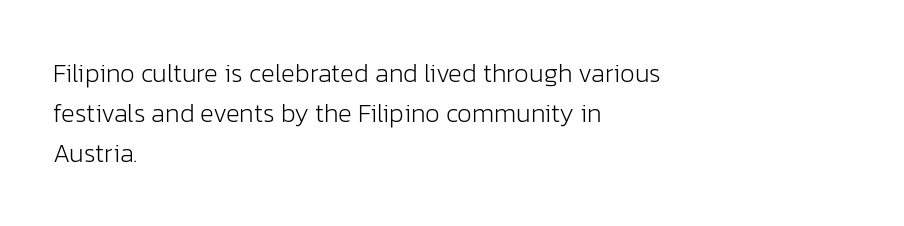
Q: Is the text bold? A: No.
Q: Is the text italic (slanted)? A: No, it is upright.
Q: Is the text underlined? A: No.
Q: How is the paragraph aligned? A: Left-aligned.
Q: Is the spacing between letters normal or unusually wide? A: Normal.
Q: Is the spacing between lines tight, normal or loose? A: Normal.
